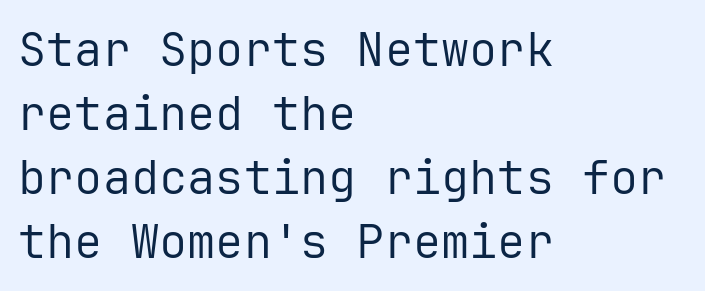
The image shows 47 px regular-weight sans-serif type, upright, monospaced; set left-aligned, normal line spacing (1.36x), normal letter spacing, not underlined; low stroke contrast and a medium x-height.
